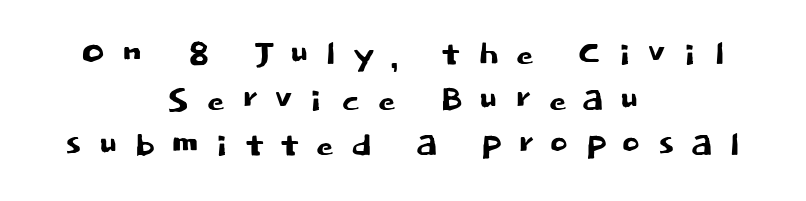
{"serif": "no", "italic": "no", "width": "normal", "stroke_contrast": "low", "x_height": "large", "monospaced": "no", "underline": "no", "align": "center", "line_spacing": "tight", "line_spacing_ratio": 0.99, "letter_spacing": "wide", "letter_spacing_em": 0.32, "glyph_px": 46}
